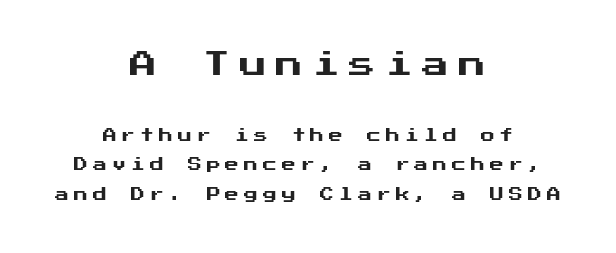
The face used here appears at its bigger size in the upper chunk. The space between consecutive lines is lavish. These lines were composed using upright roman letters. Which margin do the lines hug? Neither — every line sits in the middle.
